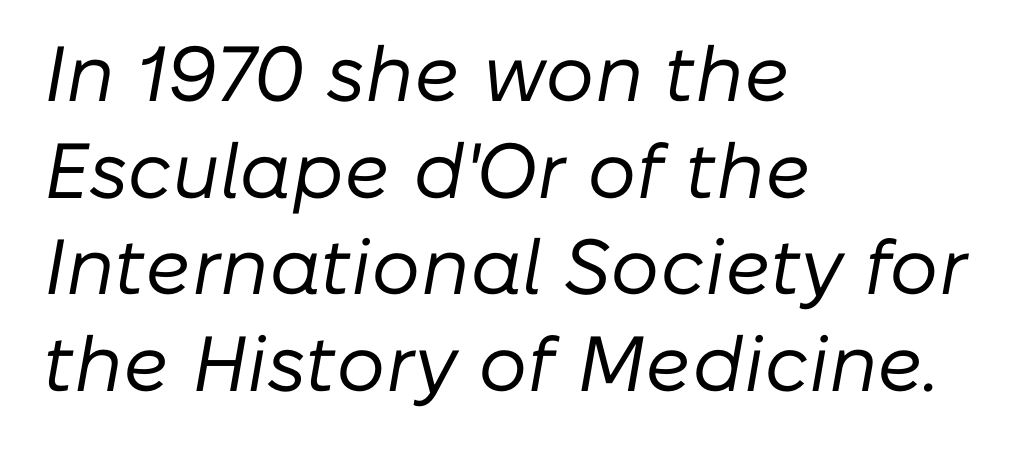
{"italic": "yes", "lean": "right", "slant_degrees": 10, "bold": "no", "weight": "regular", "width": "normal", "stroke_contrast": "low", "x_height": "medium", "monospaced": "no", "underline": "no", "align": "left", "line_spacing_ratio": 1.24, "letter_spacing": "normal", "letter_spacing_em": 0.0, "glyph_px": 78}
